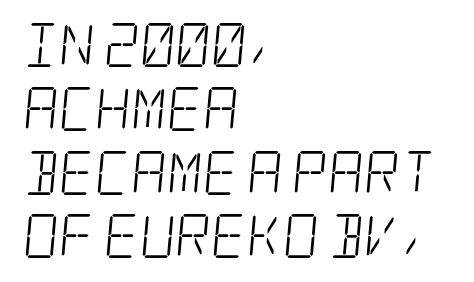
Q: Is the text bold? A: No.
Q: Is the typeface a serif or a sans-serif typeface? A: Serif.
Q: Is the text underlined? A: No.
Q: How is the paragraph aligned? A: Left-aligned.
Q: Is the spacing between letters normal or unusually wide? A: Normal.
Q: Is the spacing between lines tight, normal or loose? A: Normal.
Q: Width (condensed, normal, or wide)? A: Condensed.
Q: Stroke contrast? A: Low.
Q: x-height? A: Large.
